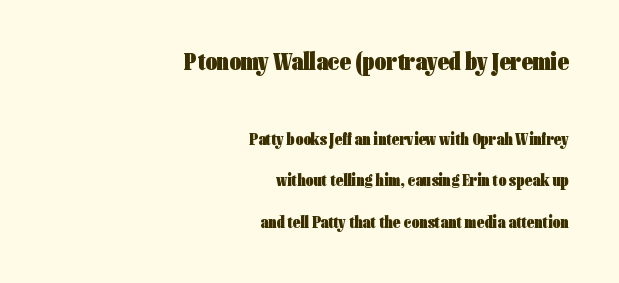
{"italic": "no", "bold": "yes", "underline": "no", "align": "right", "line_spacing": "loose", "line_spacing_ratio": 2.44, "letter_spacing": "normal", "letter_spacing_em": 0.0, "larger_block": "first", "size_ratio": 1.47, "glyph_px": 25}
